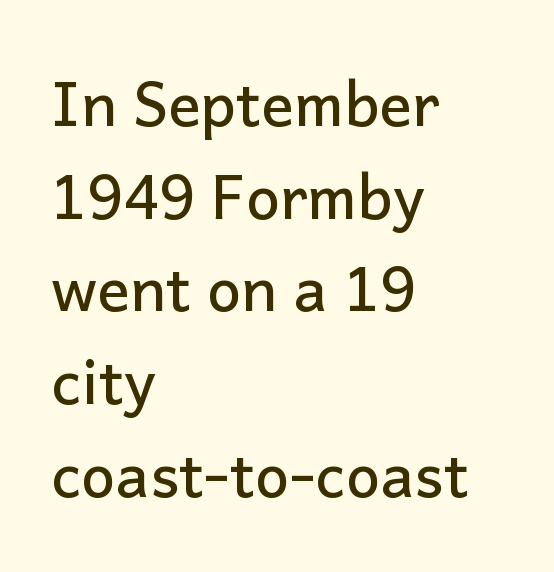
{"serif": "no", "italic": "no", "width": "normal", "stroke_contrast": "low", "x_height": "medium", "monospaced": "no", "underline": "no", "align": "left", "line_spacing": "normal", "line_spacing_ratio": 1.52, "letter_spacing": "normal", "letter_spacing_em": 0.0, "glyph_px": 61}
